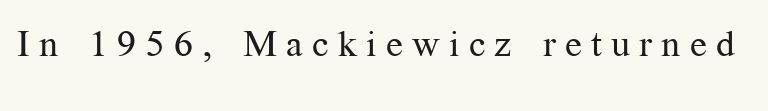
Q: Is the text bold? A: No.
Q: Is the text italic (slanted)? A: No, it is upright.
Q: Is the typeface a serif or a sans-serif typeface? A: Serif.
Q: Is the text underlined? A: No.
Q: Is the spacing between letters normal or unusually wide? A: Unusually wide.
Q: Width (condensed, normal, or wide)? A: Normal.
Q: Stroke contrast? A: Medium.
Q: x-height? A: Medium.
Q: Monospaced? A: No.
